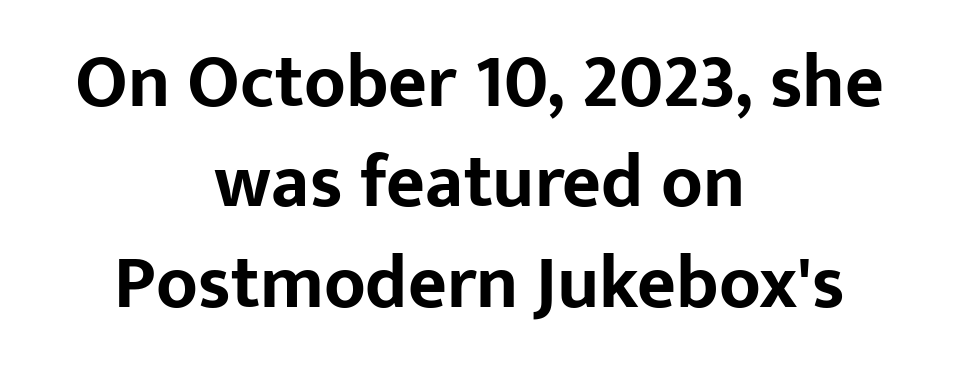
{"serif": "no", "italic": "no", "bold": "yes", "weight": "bold", "width": "normal", "stroke_contrast": "low", "x_height": "medium", "monospaced": "no", "underline": "no", "align": "center", "line_spacing": "normal", "line_spacing_ratio": 1.34, "letter_spacing": "normal", "letter_spacing_em": 0.0, "glyph_px": 75}
